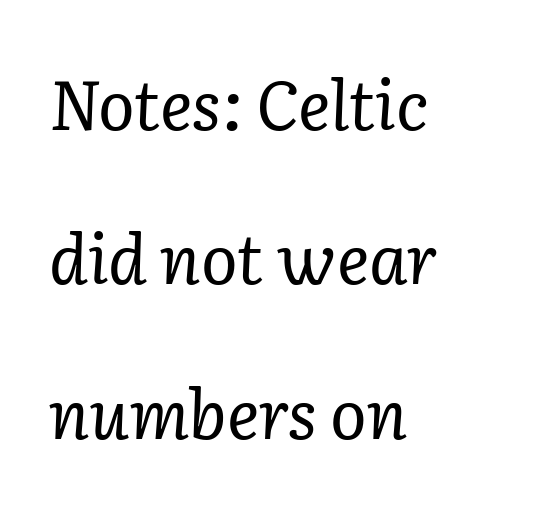
The image shows 68 px regular-weight serif type, italic (leaning right); set left-aligned, loose line spacing (2.27x), normal letter spacing, not underlined; low stroke contrast and a medium x-height.
